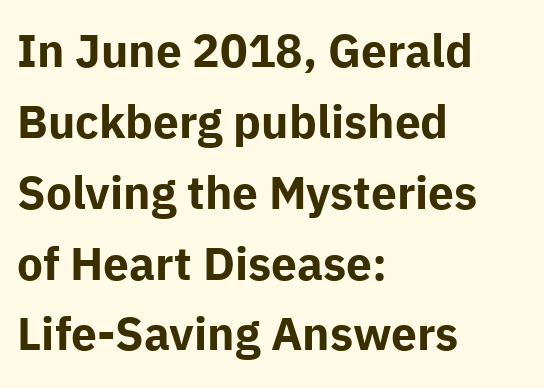
{"serif": "no", "italic": "no", "bold": "yes", "weight": "bold", "width": "normal", "stroke_contrast": "low", "x_height": "medium", "monospaced": "no", "underline": "no", "align": "left", "line_spacing": "normal", "line_spacing_ratio": 1.54, "letter_spacing": "normal", "letter_spacing_em": 0.0, "glyph_px": 46}
